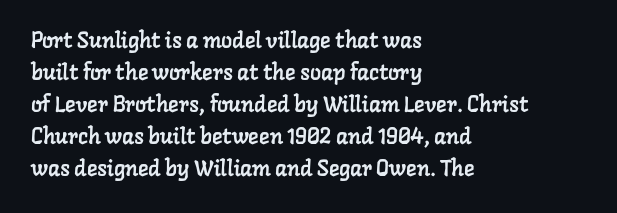
Q: Is the text underlined? A: No.
Q: How is the paragraph aligned? A: Left-aligned.
Q: Is the spacing between letters normal or unusually wide? A: Normal.
Q: Is the spacing between lines tight, normal or loose? A: Normal.
